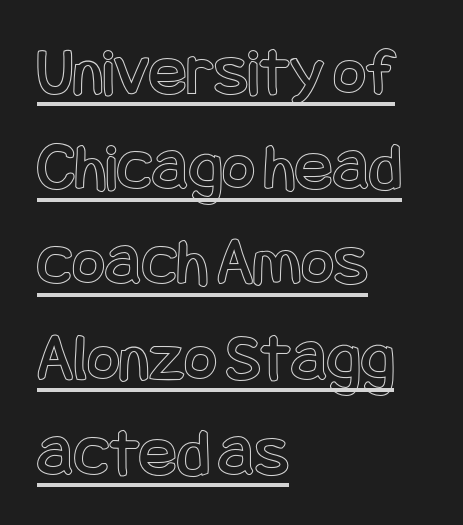
Q: Is the text italic (slanted)? A: No, it is upright.
Q: Is the text underlined? A: Yes.
Q: How is the paragraph aligned? A: Left-aligned.
Q: Is the spacing between letters normal or unusually wide? A: Normal.
Q: Is the spacing between lines tight, normal or loose? A: Normal.
Q: Width (condensed, normal, or wide)? A: Condensed.
Q: x-height? A: Large.
